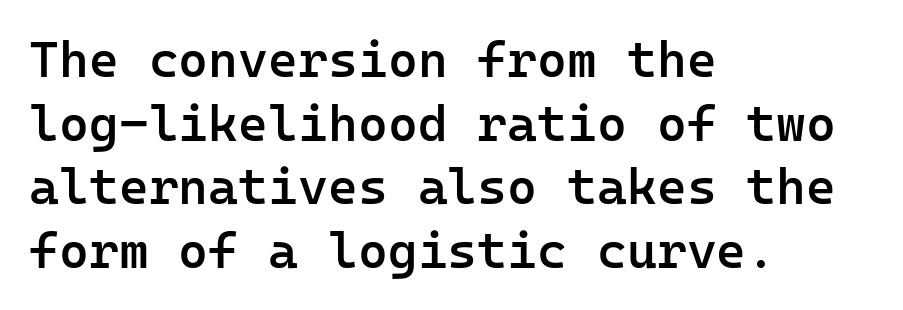
The rows are spaced the way most documents space them. There is no visible air inserted between adjacent glyphs. A bit beefed up — I'd call it semibold rather than bold. Underlining? Definitely not there. The lines are quadded left.
